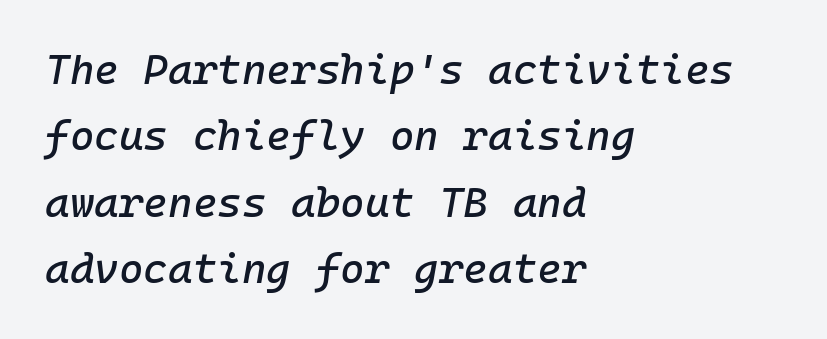
In terms of leading, this rendering sits right in the middle. This sample is left-justified, so line endings fall wherever the words run out. Beneath every word, the page is bare. Tracking here is standard; glyphs follow each other at the usual distance.
